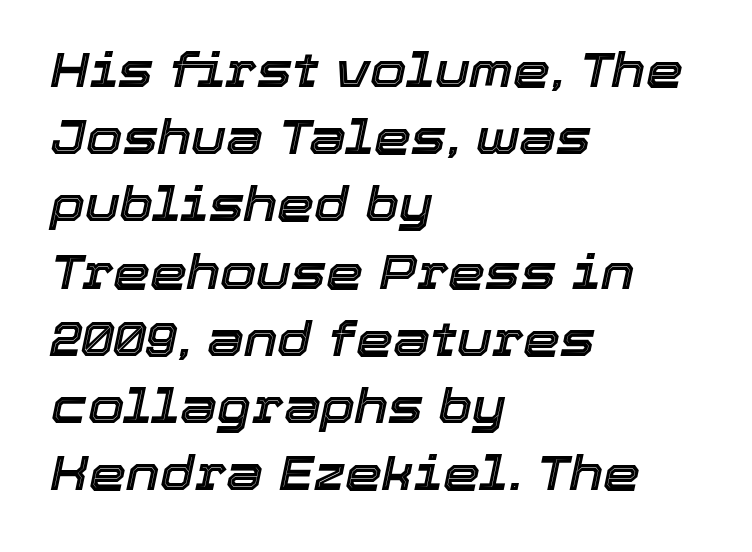
The image shows 47 px text type, italic (leaning right); set left-aligned, normal line spacing (1.43x), normal letter spacing, not underlined; a medium x-height.
